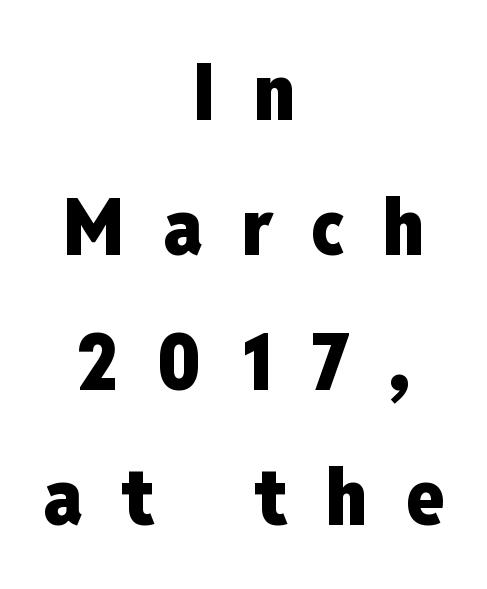
The passage shown is emphatically bold. Note the varied advance widths — an 'i' is clearly narrower than an 'm'. The foot of each line stays bare and open. I'd call this a sans setting — the letters go barefoot. If you folded the block vertically in half, each line would mirror itself in length.
